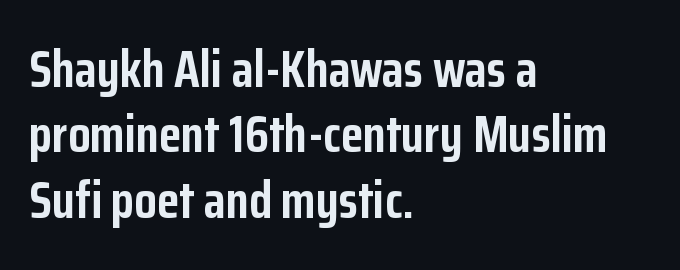
{"serif": "no", "italic": "no", "bold": "yes", "weight": "semibold", "width": "condensed", "stroke_contrast": "low", "x_height": "medium", "monospaced": "no", "underline": "no", "align": "left", "line_spacing": "normal", "line_spacing_ratio": 1.28, "letter_spacing": "normal", "letter_spacing_em": 0.0, "glyph_px": 51}
